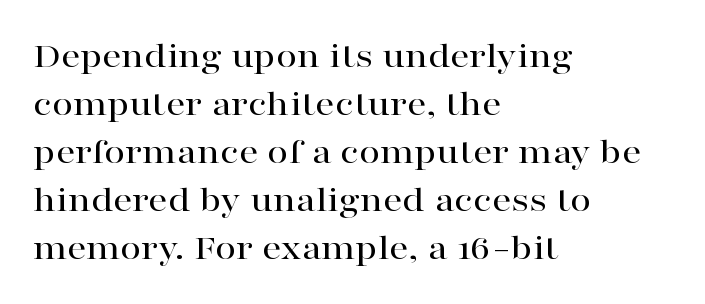
Q: Is the text italic (slanted)? A: No, it is upright.
Q: Is the typeface a serif or a sans-serif typeface? A: Serif.
Q: Is the text underlined? A: No.
Q: How is the paragraph aligned? A: Left-aligned.
Q: Is the spacing between letters normal or unusually wide? A: Normal.
Q: Is the spacing between lines tight, normal or loose? A: Normal.
Q: Width (condensed, normal, or wide)? A: Wide.
Q: Stroke contrast? A: High.
Q: x-height? A: Medium.
Q: Monospaced? A: No.
